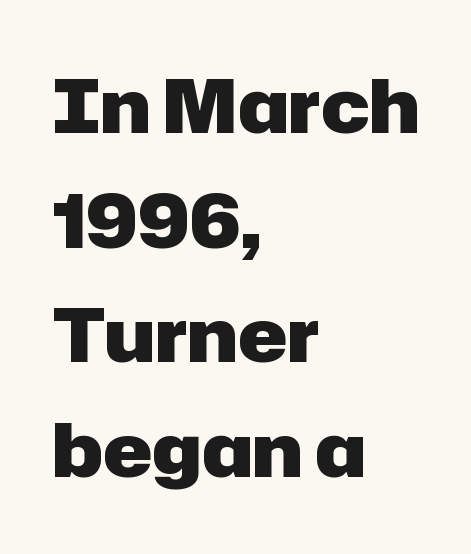
Q: Is the text bold? A: Yes.
Q: Is the text italic (slanted)? A: No, it is upright.
Q: Is the typeface a serif or a sans-serif typeface? A: Sans-serif.
Q: Is the text underlined? A: No.
Q: How is the paragraph aligned? A: Left-aligned.
Q: Is the spacing between letters normal or unusually wide? A: Normal.
Q: Is the spacing between lines tight, normal or loose? A: Normal.
Q: Width (condensed, normal, or wide)? A: Normal.
Q: Stroke contrast? A: Low.
Q: x-height? A: Medium.
Q: Monospaced? A: No.
